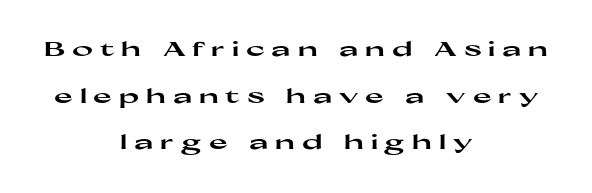
Each new line begins a long way beneath the previous one. The glyphs have the mass of a bold cut. Does extra space separate the letters? Yes, quite a lot of it. These lines are centered, leaving both edges ragged. No italicization has been applied; the sample stays upright.
